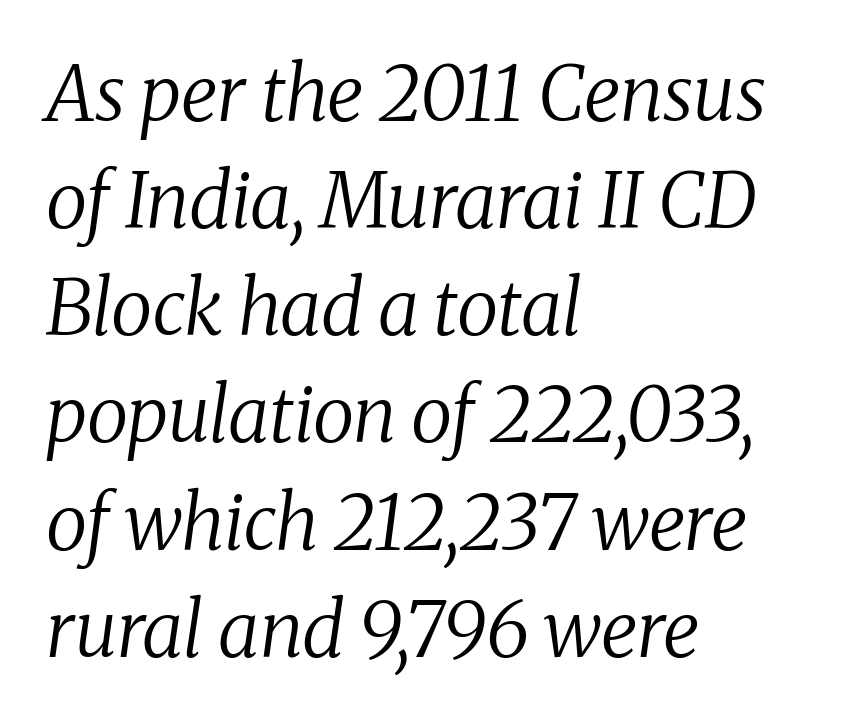
Q: Is the text bold? A: No.
Q: Is the text italic (slanted)? A: Yes, it leans right by about 8 degrees.
Q: Is the typeface a serif or a sans-serif typeface? A: Serif.
Q: Is the text underlined? A: No.
Q: How is the paragraph aligned? A: Left-aligned.
Q: Is the spacing between letters normal or unusually wide? A: Normal.
Q: Is the spacing between lines tight, normal or loose? A: Normal.
Q: Width (condensed, normal, or wide)? A: Normal.
Q: Stroke contrast? A: Medium.
Q: x-height? A: Medium.
Q: Monospaced? A: No.
